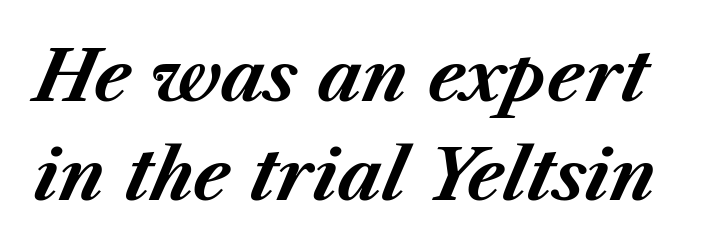
Q: Is the text bold? A: Yes.
Q: Is the text italic (slanted)? A: Yes, it leans right by about 23 degrees.
Q: Is the text underlined? A: No.
Q: Is the spacing between letters normal or unusually wide? A: Normal.
Q: Is the spacing between lines tight, normal or loose? A: Normal.
Q: Width (condensed, normal, or wide)? A: Normal.
Q: Stroke contrast? A: Medium.
Q: x-height? A: Medium.
Q: Monospaced? A: No.
